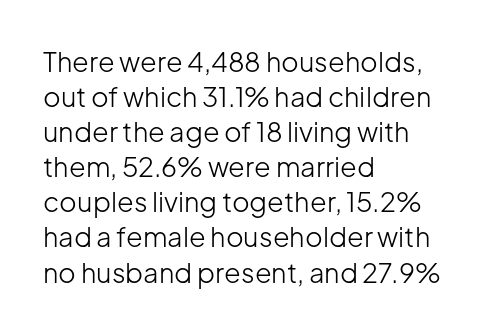
{"italic": "no", "bold": "no", "underline": "no", "align": "left", "line_spacing": "normal", "line_spacing_ratio": 1.3, "letter_spacing": "normal", "letter_spacing_em": 0.0, "glyph_px": 27}
